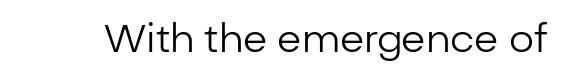
{"serif": "no", "italic": "no", "bold": "no", "weight": "regular", "width": "normal", "stroke_contrast": "low", "x_height": "medium", "monospaced": "no", "underline": "no", "letter_spacing": "normal", "letter_spacing_em": 0.0, "glyph_px": 39}
